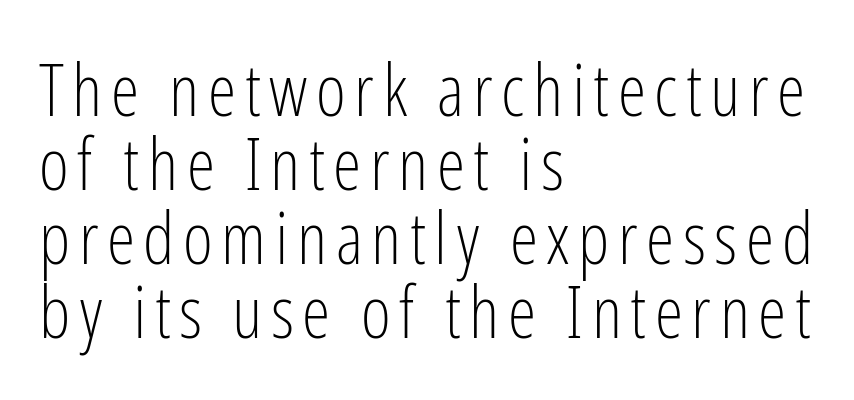
Q: Is the text bold? A: No.
Q: Is the text italic (slanted)? A: No, it is upright.
Q: Is the typeface a serif or a sans-serif typeface? A: Sans-serif.
Q: Is the text underlined? A: No.
Q: How is the paragraph aligned? A: Left-aligned.
Q: Is the spacing between lines tight, normal or loose? A: Tight.
Q: Width (condensed, normal, or wide)? A: Condensed.
Q: Stroke contrast? A: Low.
Q: x-height? A: Medium.
Q: Monospaced? A: No.
